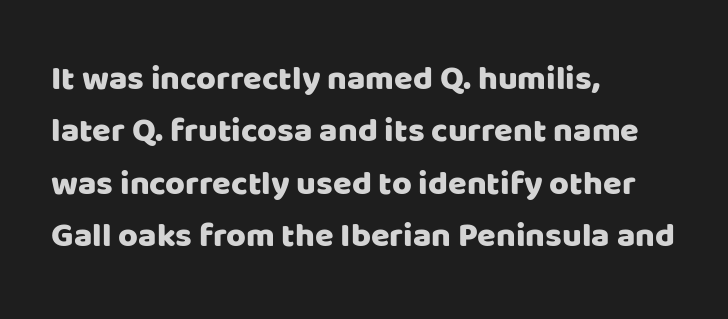
The image shows 34 px sans-serif type, upright; set left-aligned, normal line spacing (1.54x), normal letter spacing, not underlined; low stroke contrast and a large x-height.
